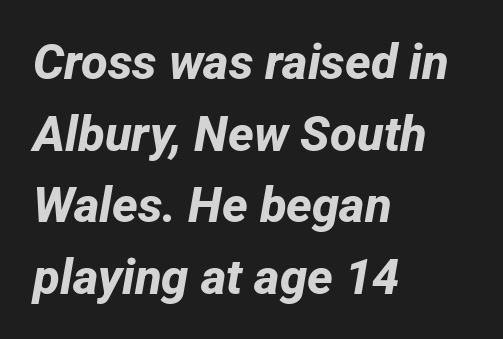
{"serif": "no", "bold": "yes", "weight": "bold", "width": "normal", "stroke_contrast": "low", "x_height": "medium", "monospaced": "no", "underline": "no", "align": "left", "line_spacing": "normal", "line_spacing_ratio": 1.46, "letter_spacing": "normal", "letter_spacing_em": 0.0, "glyph_px": 49}
